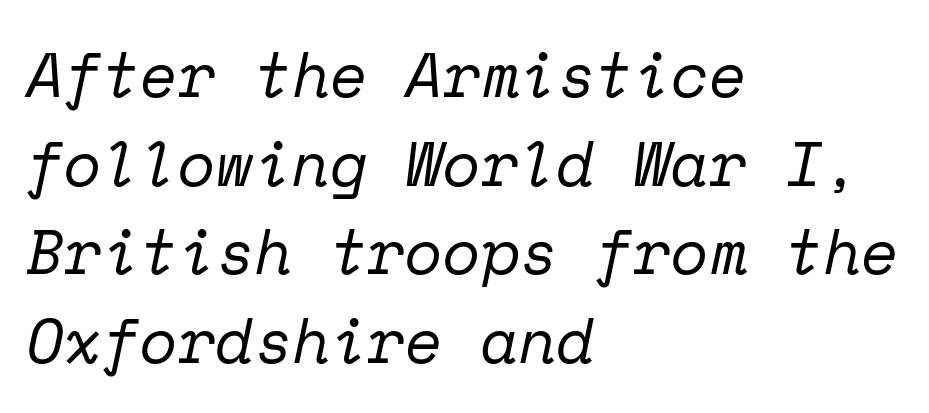
The weight tops out at a normal text grade. Compared with typical paragraphs, the rows here are spaced about the same. Does the lettering tilt? It does — this is italic. The space directly below the letters is spotless.
